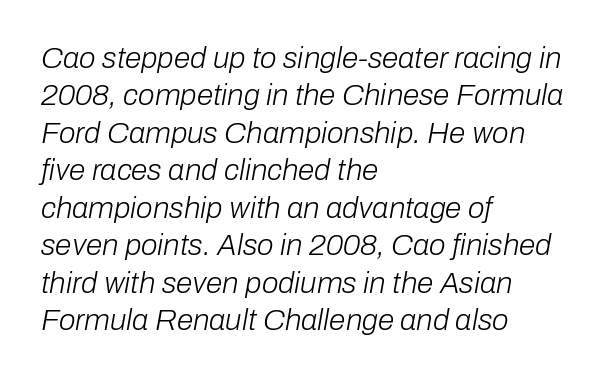
Rows of type keep a routine distance in the vertical direction. Descender tails drop into unmarked territory. Do the characters align in a grid? No, the font is proportional. This is oblique type, the kind used for emphasis or titles.
